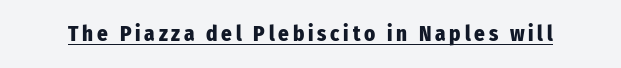
Q: Is the text bold? A: Yes.
Q: Is the text italic (slanted)? A: No, it is upright.
Q: Is the text underlined? A: Yes.
